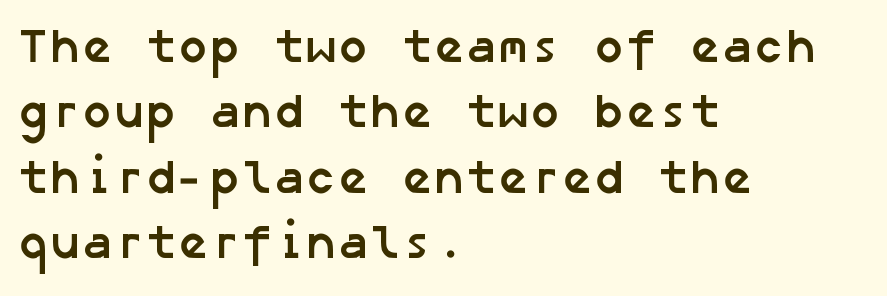
{"serif": "no", "bold": "yes", "weight": "semibold", "width": "normal", "stroke_contrast": "low", "x_height": "medium", "underline": "no", "align": "left", "line_spacing": "normal", "line_spacing_ratio": 1.36, "letter_spacing": "normal", "letter_spacing_em": 0.0, "glyph_px": 48}
